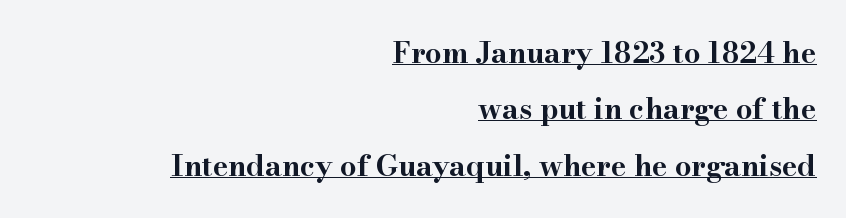
The image shows 29 px bold, wide serif type, upright; set right-aligned, loose line spacing (1.94x), normal letter spacing, underlined; high stroke contrast and a small x-height.
